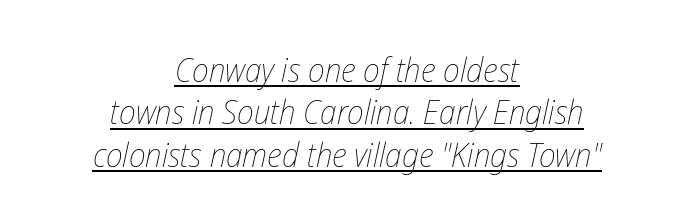
{"italic": "yes", "lean": "right", "slant_degrees": 12, "bold": "no", "weight": "thin", "width": "condensed", "stroke_contrast": "low", "x_height": "medium", "monospaced": "no", "underline": "yes", "align": "center", "line_spacing": "normal", "line_spacing_ratio": 1.25, "letter_spacing": "normal", "letter_spacing_em": 0.0, "glyph_px": 34}
